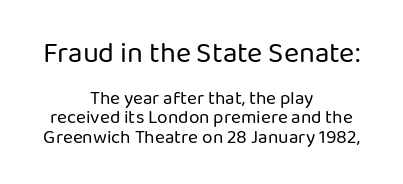
Q: Is the text bold? A: No.
Q: Is the text italic (slanted)? A: No, it is upright.
Q: Is the typeface a serif or a sans-serif typeface? A: Sans-serif.
Q: Is the text underlined? A: No.
Q: How is the paragraph aligned? A: Centered.
Q: Is the spacing between letters normal or unusually wide? A: Normal.
Q: Is the spacing between lines tight, normal or loose? A: Tight.
Q: Which block of text is set in a larger size, the first (top) or the second (bottom)? A: The first (top) one.
Q: Width (condensed, normal, or wide)? A: Normal.
Q: Stroke contrast? A: Low.
Q: x-height? A: Medium.
Q: Monospaced? A: No.
